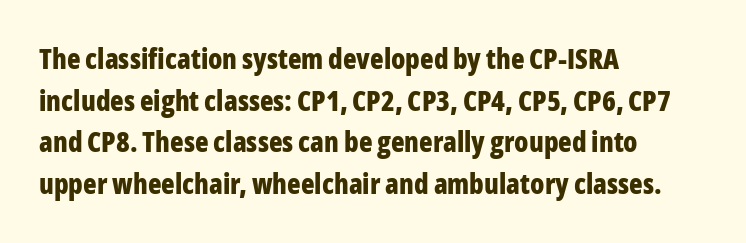
A student would call this left alignment; a typographer would say flush left, rag right. Quick note: underline off. The gaps between neighbouring characters are ordinary and unremarkable. Ascenders rise straight up at ninety degrees.
